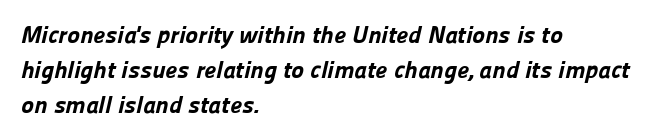
Q: Is the text bold? A: Yes.
Q: Is the text underlined? A: No.
Q: How is the paragraph aligned? A: Left-aligned.
Q: Is the spacing between letters normal or unusually wide? A: Normal.
Q: Is the spacing between lines tight, normal or loose? A: Normal.
